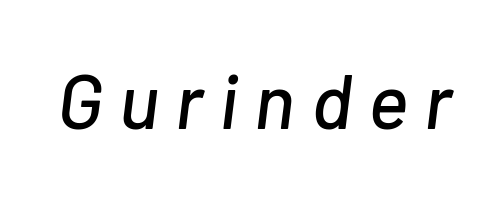
Q: Is the text italic (slanted)? A: Yes, it leans right by about 7 degrees.
Q: Is the text underlined? A: No.
Q: Is the spacing between letters normal or unusually wide? A: Unusually wide.
Q: Width (condensed, normal, or wide)? A: Normal.
Q: Stroke contrast? A: Low.
Q: x-height? A: Medium.
Q: Monospaced? A: No.
